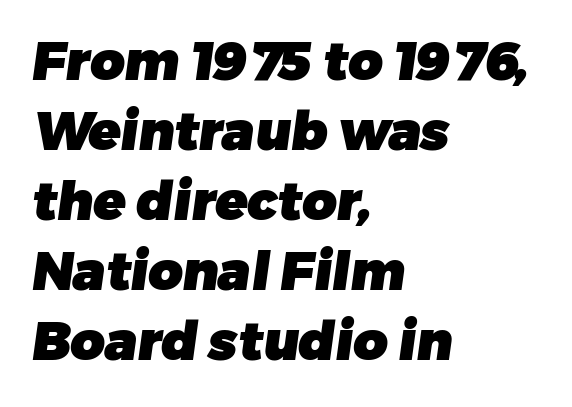
Q: Is the text bold? A: Yes.
Q: Is the typeface a serif or a sans-serif typeface? A: Sans-serif.
Q: Is the text underlined? A: No.
Q: How is the paragraph aligned? A: Left-aligned.
Q: Is the spacing between letters normal or unusually wide? A: Normal.
Q: Is the spacing between lines tight, normal or loose? A: Normal.
Q: Width (condensed, normal, or wide)? A: Normal.
Q: Stroke contrast? A: Low.
Q: x-height? A: Medium.
Q: Monospaced? A: No.
